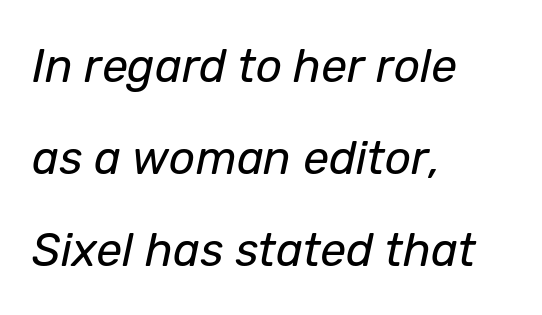
The image shows 46 px regular-weight type, italic (leaning right); set left-aligned, loose line spacing (2.0x), normal letter spacing, not underlined; low stroke contrast and a medium x-height.
